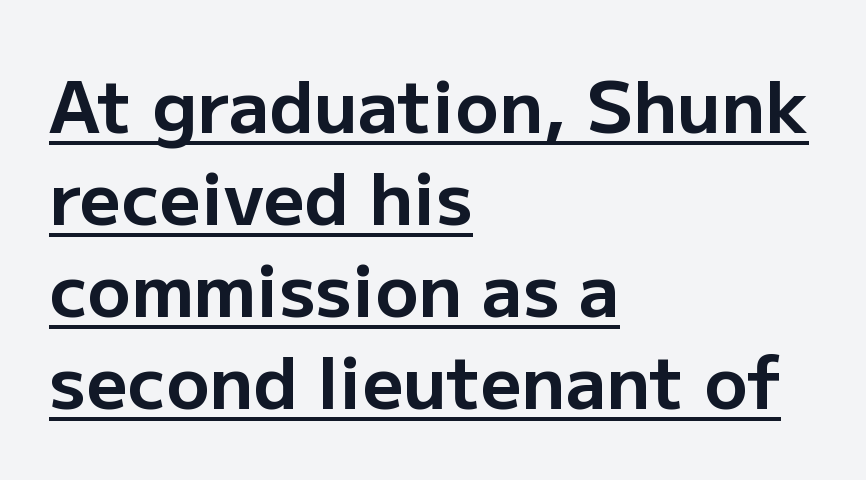
Nope, no serifs anywhere on these letters. The line texture is even and compact thanks to regular tracking. A student would call this left alignment; a typographer would say flush left, rag right. The strokes are fattened all the way to bold. A typesetter would call this proportional, since set widths differ per character.
